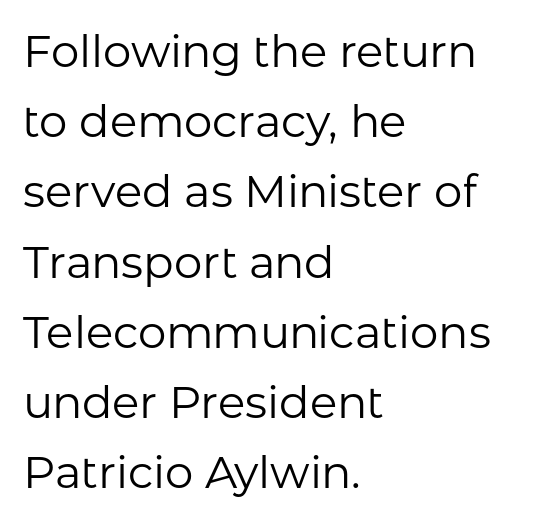
{"serif": "no", "italic": "no", "bold": "no", "weight": "regular", "width": "normal", "stroke_contrast": "low", "x_height": "medium", "monospaced": "no", "underline": "no", "align": "left", "line_spacing": "normal", "line_spacing_ratio": 1.56, "letter_spacing": "normal", "letter_spacing_em": 0.0, "glyph_px": 45}
